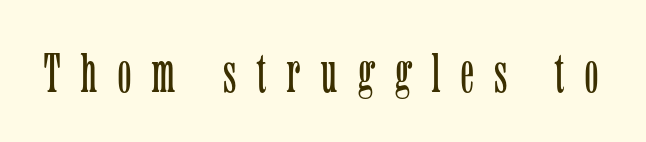
Display-style spreading of the glyphs; the letterfit is very open. What kind of face is this? One with serifs. The typeface has the unassuming heft of standard copy or less. The passage shown is typed in a proportional face where columns would drift. Honestly, there is no underline to notice here at all.
